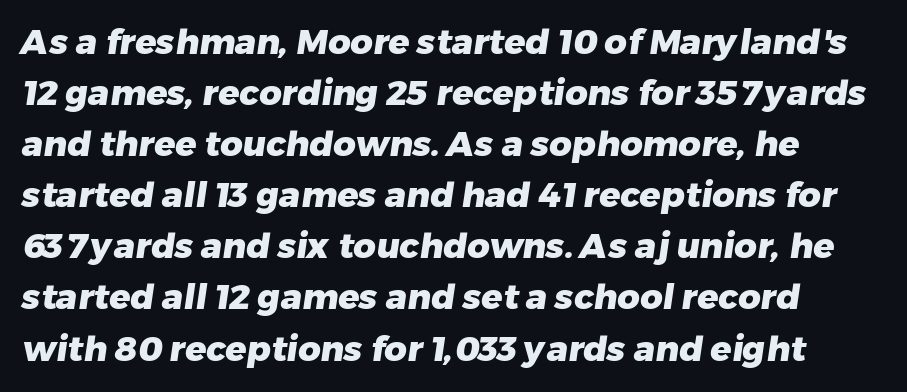
{"serif": "no", "bold": "yes", "weight": "heavy", "width": "normal", "stroke_contrast": "low", "x_height": "medium", "monospaced": "no", "underline": "no", "align": "left", "line_spacing": "normal", "line_spacing_ratio": 1.46, "letter_spacing": "normal", "letter_spacing_em": 0.0, "glyph_px": 35}
